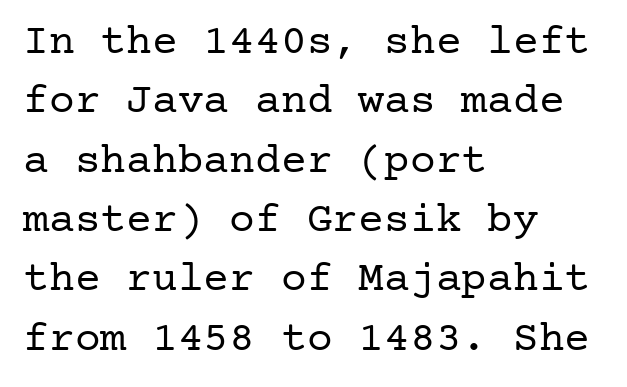
Stroke thickness stays within the range of a standard reading face or lighter. Type without underlining. All the whitespace from short lines collects on the right. Summary of vertical rhythm: regular, with standard interline spacing.
